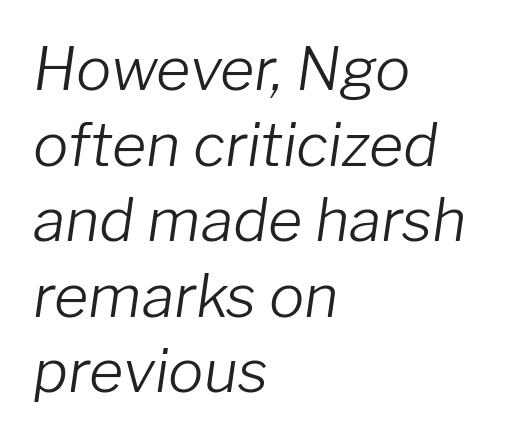
{"italic": "yes", "lean": "right", "slant_degrees": 8, "bold": "no", "weight": "light", "width": "normal", "stroke_contrast": "low", "x_height": "medium", "monospaced": "no", "underline": "no", "align": "left", "line_spacing": "normal", "line_spacing_ratio": 1.28, "letter_spacing": "normal", "letter_spacing_em": 0.0, "glyph_px": 59}
